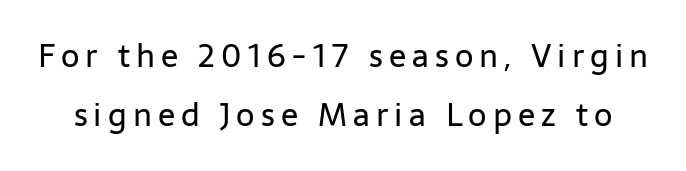
{"serif": "no", "italic": "no", "bold": "no", "weight": "regular", "width": "normal", "stroke_contrast": "low", "x_height": "medium", "monospaced": "no", "underline": "no", "line_spacing_ratio": 1.85, "glyph_px": 32}
